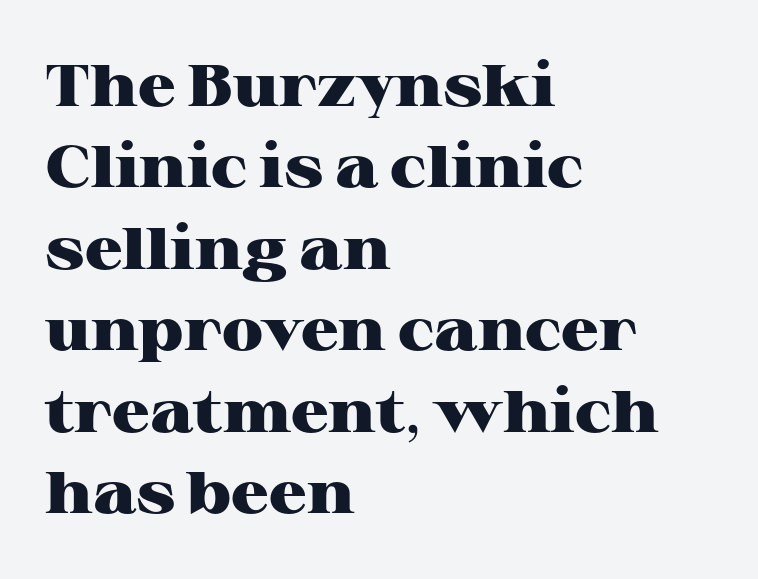
Proportional: the letters do not fall into vertical columns. A serif font was chosen for this passage. Letters rest on an invisible, unmarked baseline. Italic: no, the glyphs are upright roman. Its strokes are broad and dark, the hallmark of bold type. How are the letters spaced? Ordinarily, with no added tracking.
